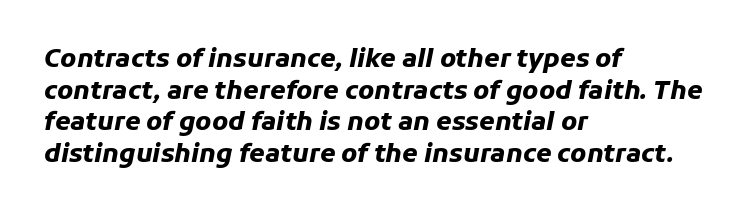
Q: Is the text bold? A: Yes.
Q: Is the text italic (slanted)? A: Yes, it leans right by about 11 degrees.
Q: Is the text underlined? A: No.
Q: How is the paragraph aligned? A: Left-aligned.
Q: Is the spacing between letters normal or unusually wide? A: Normal.
Q: Is the spacing between lines tight, normal or loose? A: Normal.
